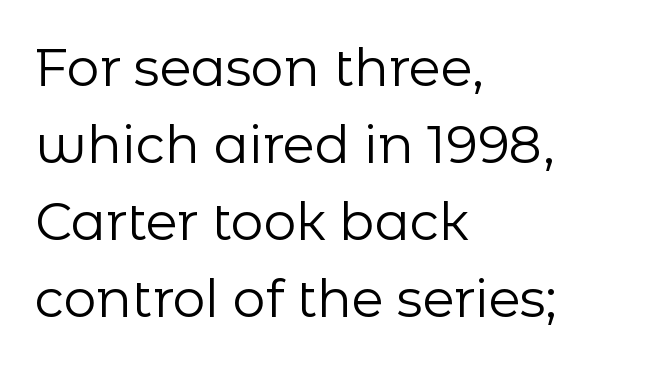
{"serif": "no", "italic": "no", "bold": "no", "weight": "regular", "width": "normal", "stroke_contrast": "low", "x_height": "medium", "monospaced": "no", "underline": "no", "align": "left", "line_spacing": "normal", "line_spacing_ratio": 1.48, "letter_spacing": "normal", "letter_spacing_em": 0.0, "glyph_px": 52}
